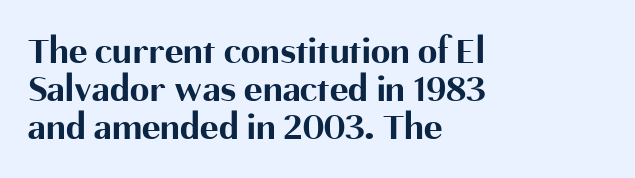
Q: Is the text bold? A: Yes.
Q: Is the text italic (slanted)? A: No, it is upright.
Q: Is the typeface a serif or a sans-serif typeface? A: Sans-serif.
Q: Is the text underlined? A: No.
Q: How is the paragraph aligned? A: Left-aligned.
Q: Is the spacing between letters normal or unusually wide? A: Normal.
Q: Is the spacing between lines tight, normal or loose? A: Tight.
Q: Width (condensed, normal, or wide)? A: Normal.
Q: Stroke contrast? A: Medium.
Q: x-height? A: Medium.
Q: Monospaced? A: No.
